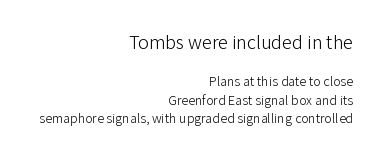
{"italic": "no", "bold": "no", "underline": "no", "align": "right", "line_spacing": "normal", "line_spacing_ratio": 1.32, "letter_spacing": "normal", "letter_spacing_em": 0.0, "larger_block": "first", "size_ratio": 1.43, "glyph_px": 20}
